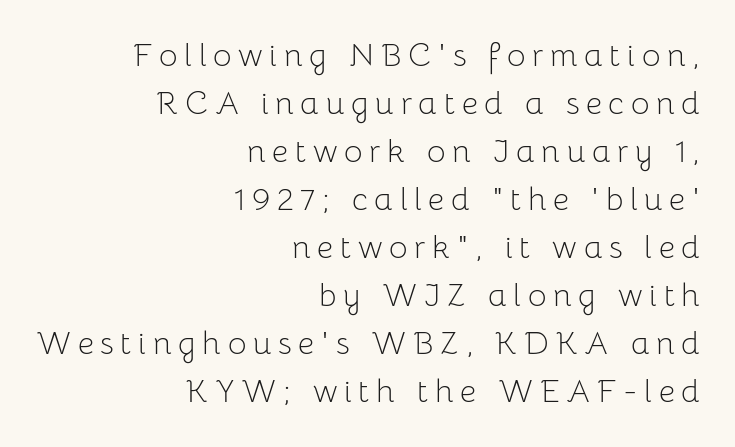
The image shows 32 px light sans-serif type, upright; set right-aligned, normal line spacing (1.5x), unusually wide letter spacing (+0.21 em), not underlined; low stroke contrast and a medium x-height.
